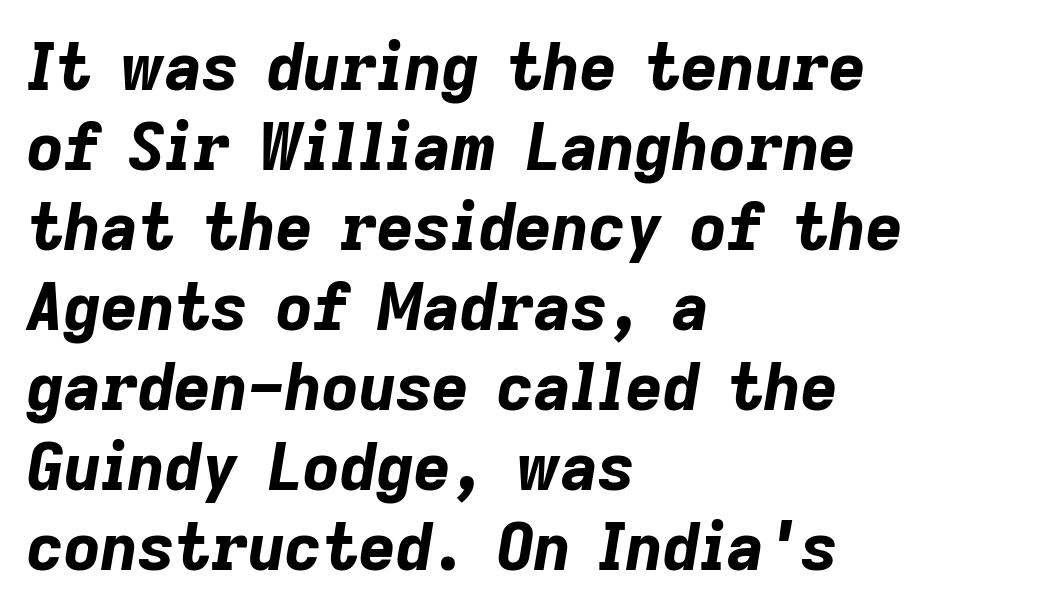
Q: Is the text bold? A: Yes.
Q: Is the text italic (slanted)? A: Yes, it leans right by about 9 degrees.
Q: Is the text underlined? A: No.
Q: How is the paragraph aligned? A: Left-aligned.
Q: Is the spacing between letters normal or unusually wide? A: Normal.
Q: Is the spacing between lines tight, normal or loose? A: Normal.
Q: Width (condensed, normal, or wide)? A: Normal.
Q: Stroke contrast? A: Low.
Q: x-height? A: Medium.
Q: Monospaced? A: No.
